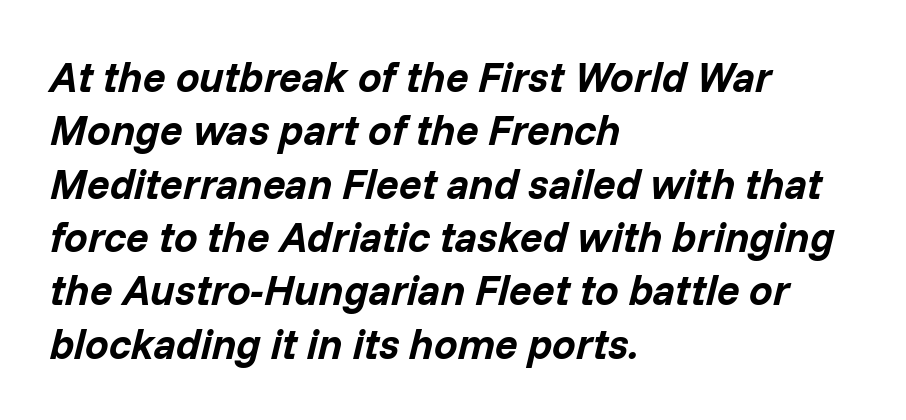
Q: Is the text bold? A: Yes.
Q: Is the text italic (slanted)? A: Yes, it leans right by about 14 degrees.
Q: Is the text underlined? A: No.
Q: How is the paragraph aligned? A: Left-aligned.
Q: Is the spacing between letters normal or unusually wide? A: Normal.
Q: Is the spacing between lines tight, normal or loose? A: Normal.
Q: Width (condensed, normal, or wide)? A: Normal.
Q: Stroke contrast? A: Low.
Q: x-height? A: Medium.
Q: Monospaced? A: No.
